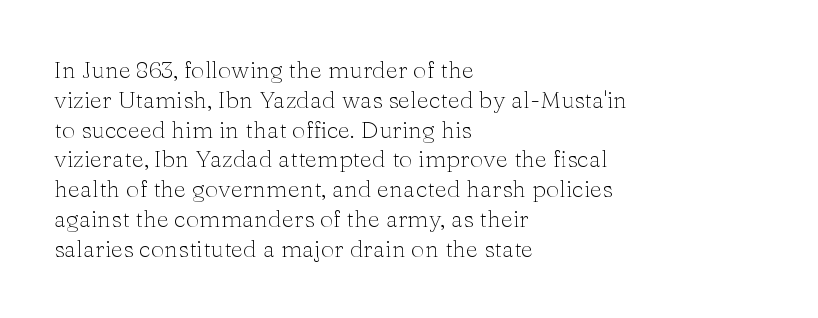
If you drew a line through each stem, it would be perfectly vertical. Tracking value appears to be zero — textbook default spacing. The rag falls on the right side of this text block. The face looks like a standard text weight, possibly lighter. The string is rendered with underlining switched off.
